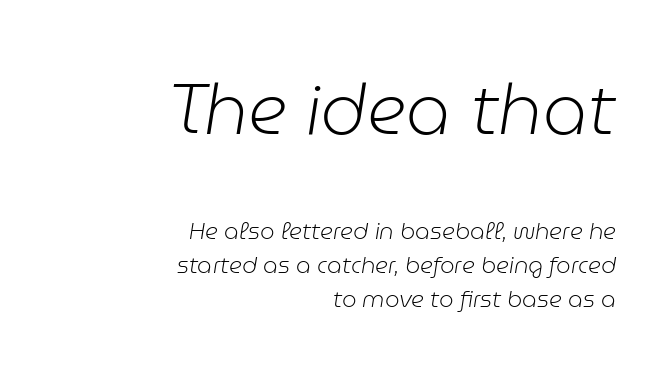
{"italic": "yes", "lean": "right", "slant_degrees": 9, "bold": "no", "weight": "light", "width": "normal", "stroke_contrast": "low", "x_height": "medium", "monospaced": "no", "underline": "no", "align": "right", "line_spacing": "normal", "line_spacing_ratio": 1.47, "letter_spacing": "normal", "letter_spacing_em": 0.0, "larger_block": "first", "size_ratio": 3.04, "glyph_px": 70}
